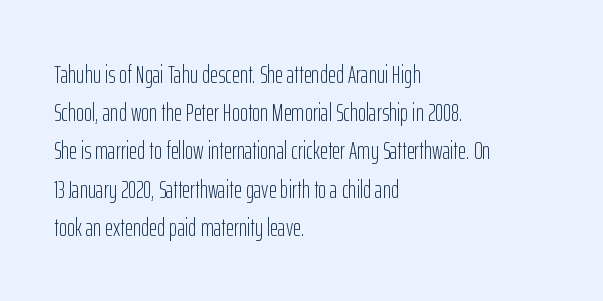
{"italic": "no", "bold": "no", "underline": "no", "align": "left", "line_spacing": "normal", "line_spacing_ratio": 1.53, "letter_spacing": "normal", "letter_spacing_em": 0.0, "glyph_px": 25}
